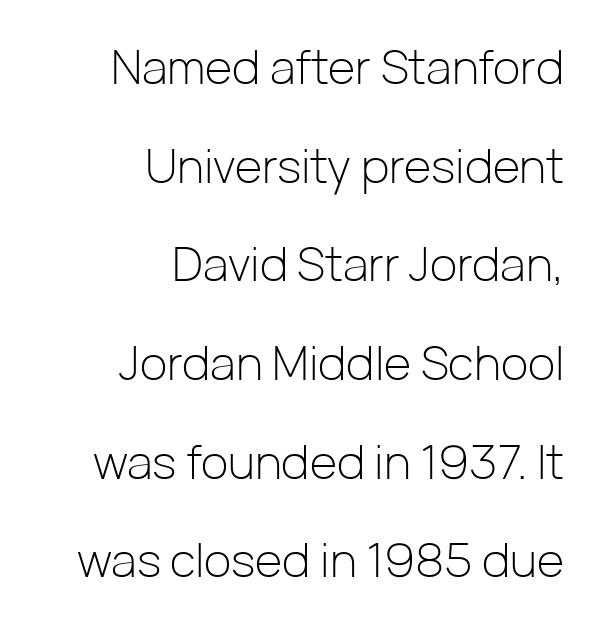
{"serif": "no", "italic": "no", "bold": "no", "weight": "light", "width": "normal", "stroke_contrast": "low", "x_height": "medium", "monospaced": "no", "underline": "no", "align": "right", "line_spacing": "loose", "line_spacing_ratio": 2.1, "letter_spacing": "normal", "letter_spacing_em": 0.0, "glyph_px": 47}
